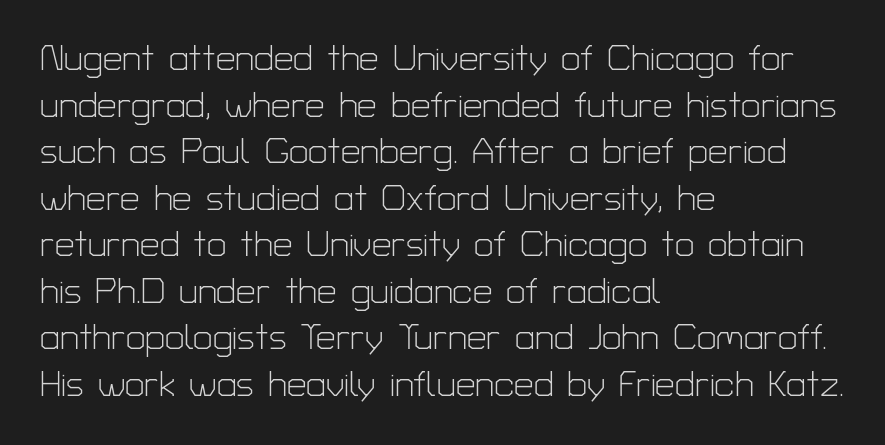
{"serif": "no", "italic": "no", "bold": "no", "weight": "light", "width": "normal", "stroke_contrast": "low", "x_height": "medium", "monospaced": "no", "underline": "no", "align": "left", "line_spacing": "normal", "line_spacing_ratio": 1.33, "letter_spacing": "normal", "letter_spacing_em": 0.0, "glyph_px": 35}
